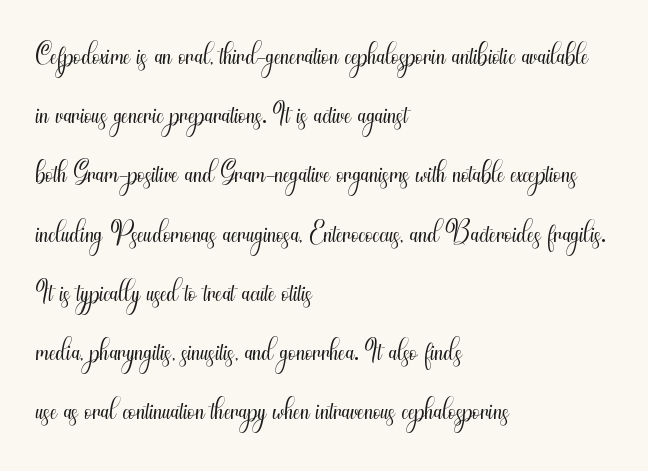
The image shows 42 px light, condensed sans-serif type; set left-aligned, normal line spacing (1.41x), normal letter spacing, not underlined; medium stroke contrast and a small x-height.
